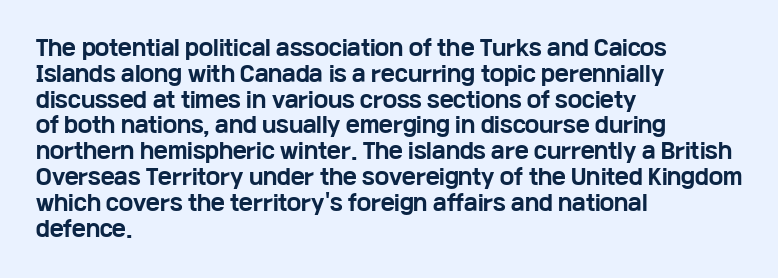
The letters stand upright; this is a roman face. Every row of glyphs begins at an identical x-position on the left. Between one letter and the next there's only the usual sliver of space. Caption: bold face, heavy strokes.
